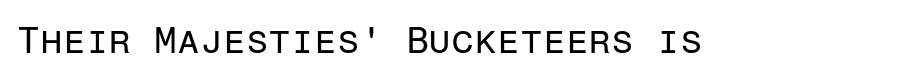
The image shows 37 px regular-weight sans-serif type, upright, monospaced; set normal letter spacing, not underlined; low stroke contrast and a medium x-height.
